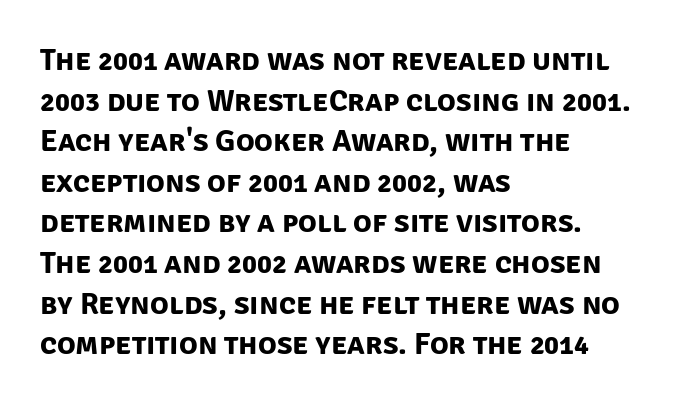
Q: Is the text bold? A: Yes.
Q: Is the typeface a serif or a sans-serif typeface? A: Sans-serif.
Q: Is the text underlined? A: No.
Q: How is the paragraph aligned? A: Left-aligned.
Q: Is the spacing between letters normal or unusually wide? A: Normal.
Q: Is the spacing between lines tight, normal or loose? A: Normal.
Q: Width (condensed, normal, or wide)? A: Normal.
Q: Stroke contrast? A: Low.
Q: x-height? A: Large.
Q: Monospaced? A: No.
